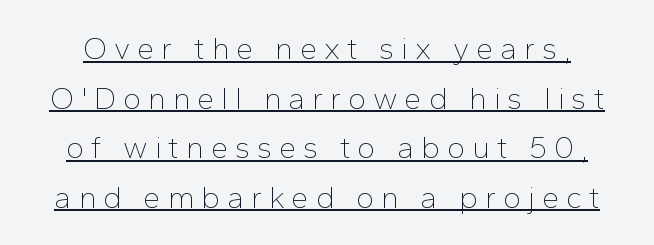
Regarding leading, the lines here are spaced in the standard way. A typesetter would mark this as roman, not italic. The face used here is proportionally spaced, like ordinary book or web type. Every word sits above its own underline. A typesetter would call this heavily tracked-out type. Regarding serifs, this sample does without them.
